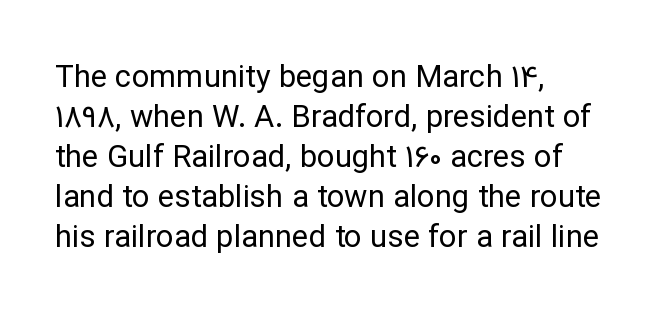
{"serif": "no", "italic": "no", "bold": "no", "weight": "regular", "width": "normal", "stroke_contrast": "low", "x_height": "medium", "monospaced": "no", "underline": "no", "align": "left", "line_spacing": "normal", "line_spacing_ratio": 1.29, "letter_spacing": "normal", "letter_spacing_em": 0.0, "glyph_px": 31}
